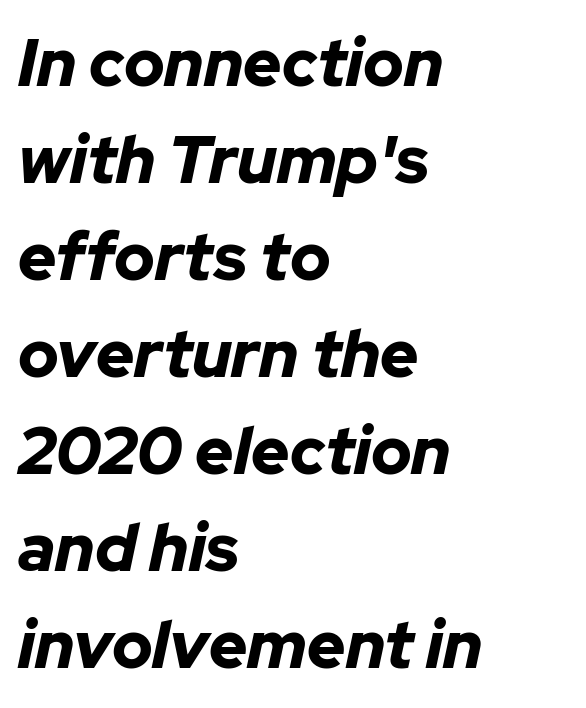
Q: Is the text bold? A: Yes.
Q: Is the text italic (slanted)? A: Yes, it leans right by about 12 degrees.
Q: Is the text underlined? A: No.
Q: How is the paragraph aligned? A: Left-aligned.
Q: Is the spacing between letters normal or unusually wide? A: Normal.
Q: Is the spacing between lines tight, normal or loose? A: Normal.
Q: Width (condensed, normal, or wide)? A: Normal.
Q: Stroke contrast? A: Low.
Q: x-height? A: Medium.
Q: Monospaced? A: No.
